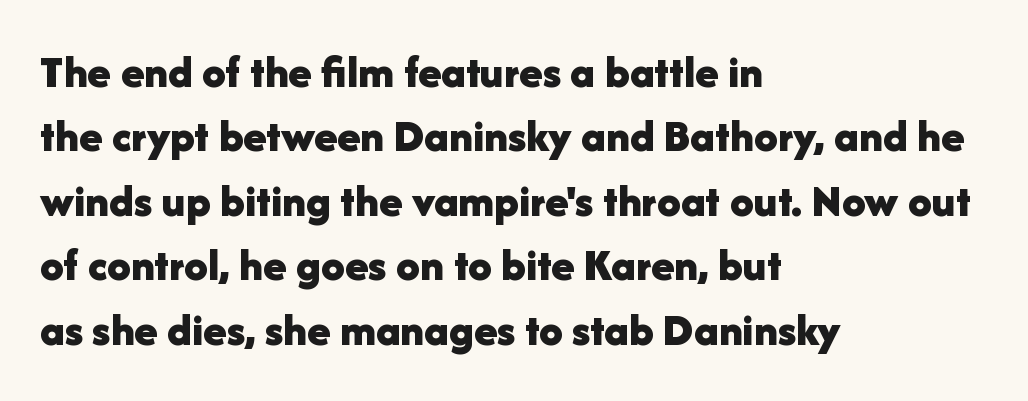
Q: Is the text bold? A: Yes.
Q: Is the text italic (slanted)? A: No, it is upright.
Q: Is the typeface a serif or a sans-serif typeface? A: Sans-serif.
Q: Is the text underlined? A: No.
Q: How is the paragraph aligned? A: Left-aligned.
Q: Is the spacing between letters normal or unusually wide? A: Normal.
Q: Is the spacing between lines tight, normal or loose? A: Normal.
Q: Width (condensed, normal, or wide)? A: Normal.
Q: Stroke contrast? A: Low.
Q: x-height? A: Medium.
Q: Monospaced? A: No.
